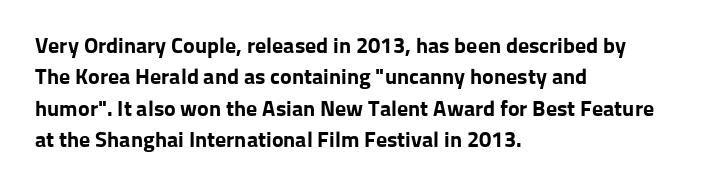
Q: Is the text bold? A: Yes.
Q: Is the text italic (slanted)? A: No, it is upright.
Q: Is the text underlined? A: No.
Q: How is the paragraph aligned? A: Left-aligned.
Q: Is the spacing between letters normal or unusually wide? A: Normal.
Q: Is the spacing between lines tight, normal or loose? A: Normal.
